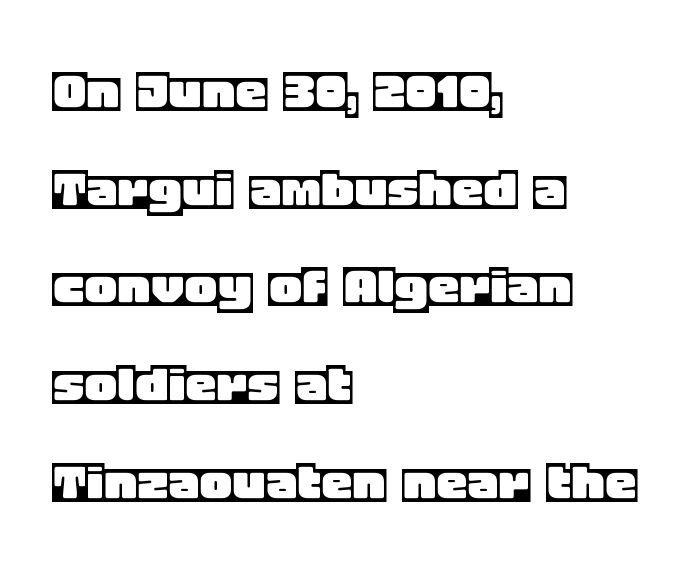
The text block is weighted toward the left margin, trailing off unevenly rightward. Check under the words: just untouched page. This rendering leaves character spacing at its baseline value. The passage shown is typed in a proportional face where columns would drift. Rendered with straight, roman letterforms.
